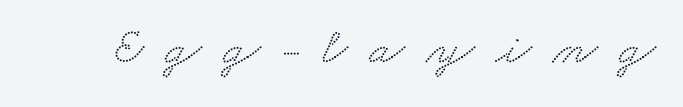
{"serif": "yes", "width": "wide", "stroke_contrast": "medium", "x_height": "small", "monospaced": "no", "underline": "no", "letter_spacing": "wide", "letter_spacing_em": 0.41, "glyph_px": 52}
